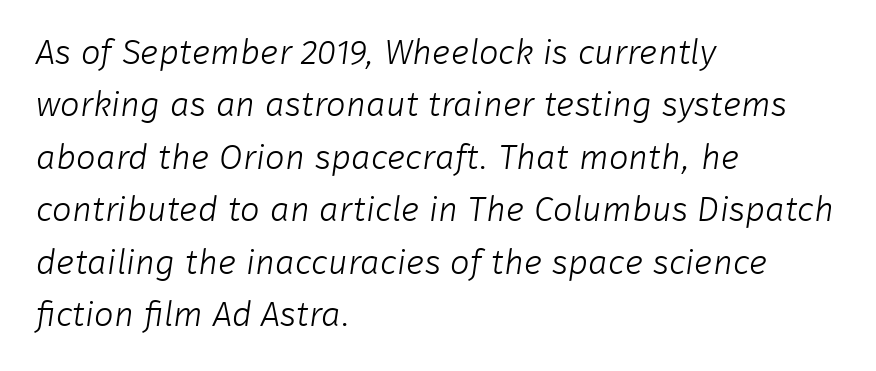
The image shows 35 px light sans-serif type; set left-aligned, normal line spacing (1.5x), normal letter spacing, not underlined; low stroke contrast and a medium x-height.
